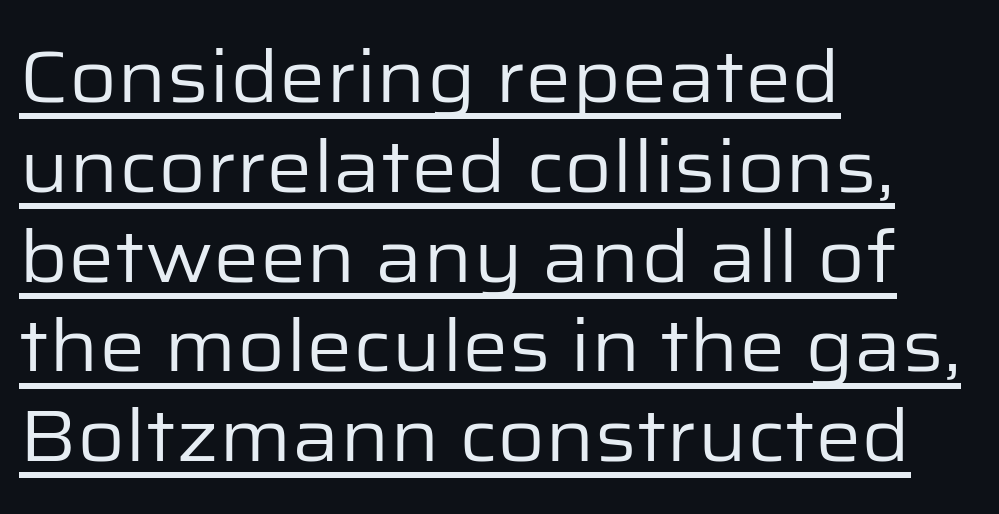
Q: Is the text bold? A: No.
Q: Is the text italic (slanted)? A: No, it is upright.
Q: Is the typeface a serif or a sans-serif typeface? A: Sans-serif.
Q: Is the text underlined? A: Yes.
Q: How is the paragraph aligned? A: Left-aligned.
Q: Is the spacing between letters normal or unusually wide? A: Normal.
Q: Width (condensed, normal, or wide)? A: Normal.
Q: Stroke contrast? A: Low.
Q: x-height? A: Medium.
Q: Monospaced? A: No.
